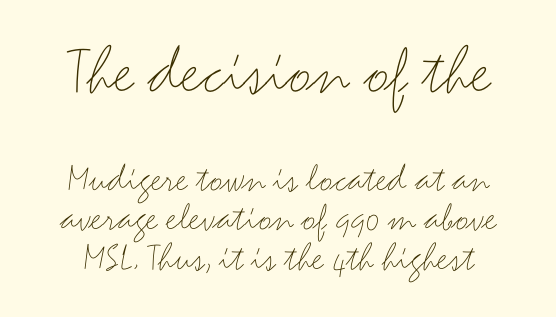
Q: Is the text bold? A: No.
Q: Is the text italic (slanted)? A: Yes.
Q: Is the typeface a serif or a sans-serif typeface? A: Sans-serif.
Q: Is the text underlined? A: No.
Q: Is the spacing between letters normal or unusually wide? A: Normal.
Q: Is the spacing between lines tight, normal or loose? A: Tight.
Q: Which block of text is set in a larger size, the first (top) or the second (bottom)? A: The first (top) one.
Q: Width (condensed, normal, or wide)? A: Wide.
Q: Stroke contrast? A: Medium.
Q: x-height? A: Small.
Q: Monospaced? A: No.
